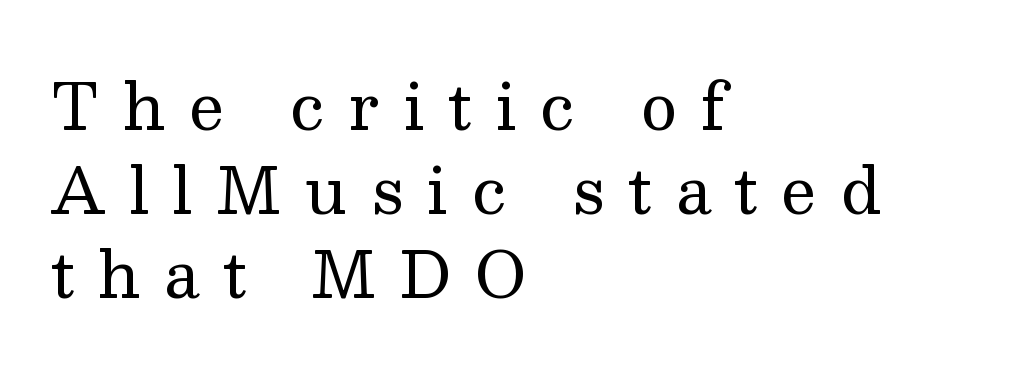
Each new line begins a customary step beneath the previous one. Words appear elongated and porous because spacing is wide. Character widths vary here, with narrow letters taking less room than wide ones. The text was rendered using a seriffed face with decorative stroke endings. Lines of text with bare space underneath. Weight class: somewhere from thin through regular.
